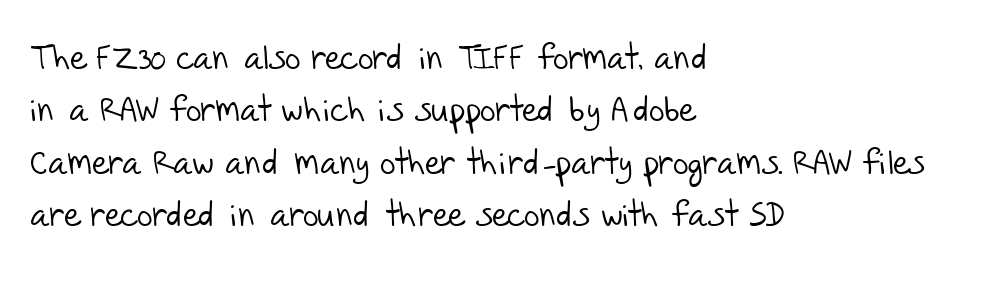
{"serif": "no", "bold": "no", "weight": "light", "width": "normal", "stroke_contrast": "low", "x_height": "large", "monospaced": "no", "underline": "no", "align": "left", "line_spacing": "normal", "line_spacing_ratio": 1.54, "letter_spacing": "normal", "letter_spacing_em": 0.0, "glyph_px": 34}
